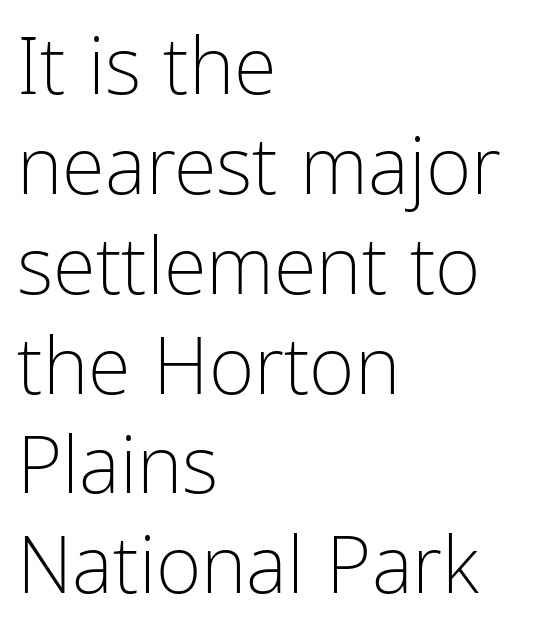
The image shows 78 px light, condensed sans-serif type, upright; set left-aligned, normal line spacing (1.28x), normal letter spacing, not underlined; low stroke contrast and a medium x-height.
